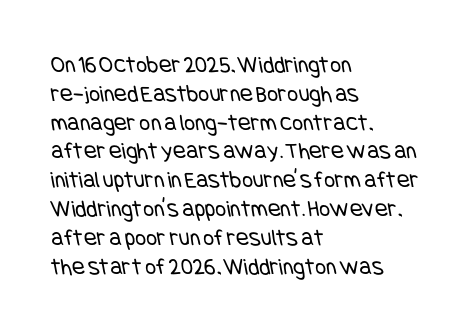
Q: Is the text bold? A: No.
Q: Is the text underlined? A: No.
Q: How is the paragraph aligned? A: Left-aligned.
Q: Is the spacing between letters normal or unusually wide? A: Normal.
